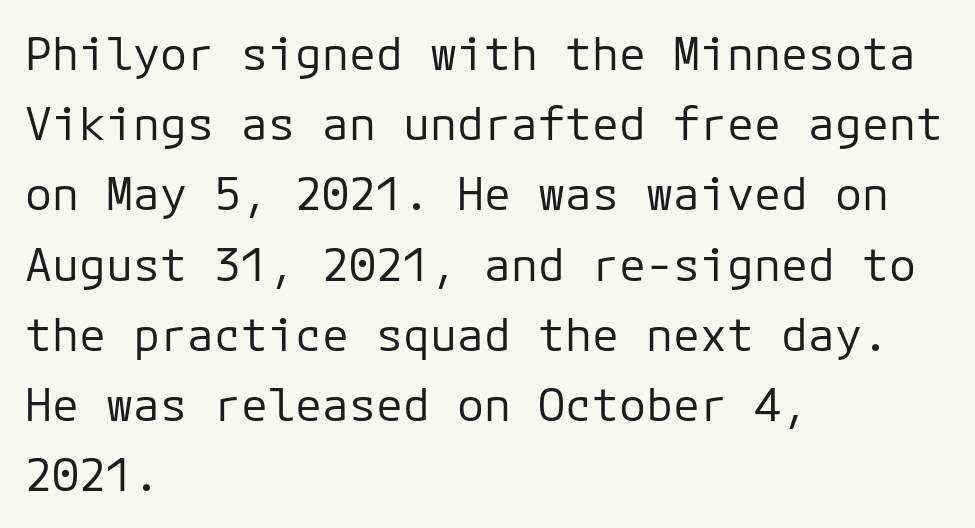
{"serif": "no", "italic": "no", "bold": "no", "weight": "regular", "width": "normal", "stroke_contrast": "low", "x_height": "medium", "underline": "no", "align": "left", "line_spacing": "normal", "line_spacing_ratio": 1.56, "letter_spacing": "normal", "letter_spacing_em": 0.0, "glyph_px": 45}
